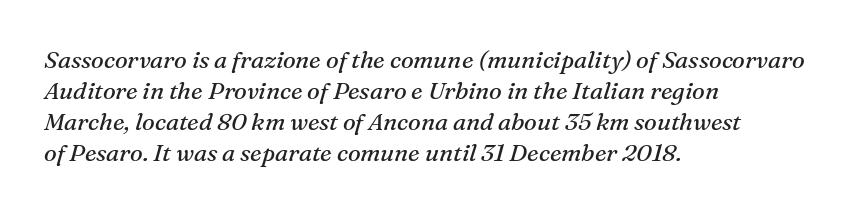
Q: Is the text bold? A: No.
Q: Is the text italic (slanted)? A: Yes, it leans right by about 16 degrees.
Q: Is the text underlined? A: No.
Q: How is the paragraph aligned? A: Left-aligned.
Q: Is the spacing between letters normal or unusually wide? A: Normal.
Q: Is the spacing between lines tight, normal or loose? A: Normal.
